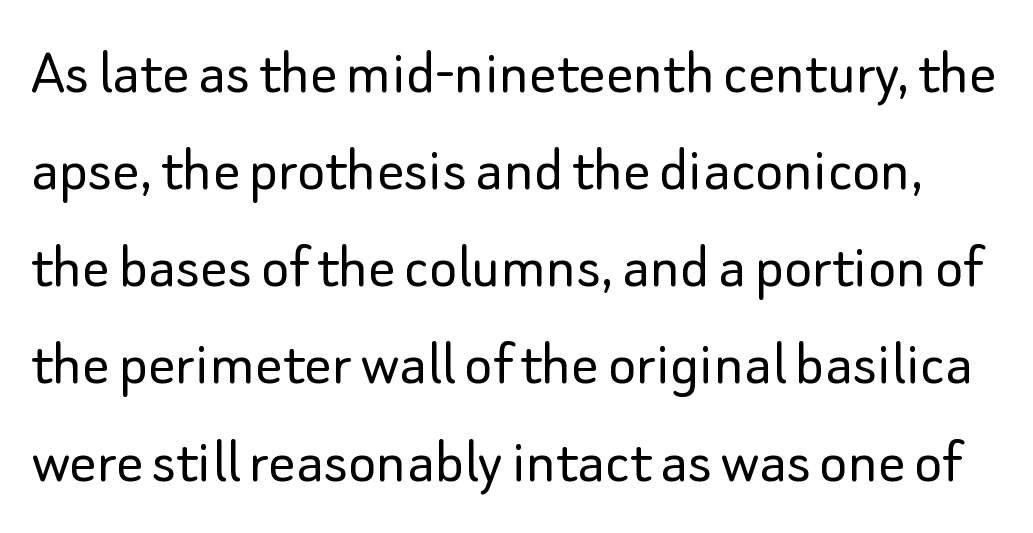
{"serif": "no", "italic": "no", "bold": "no", "weight": "light", "width": "normal", "stroke_contrast": "low", "x_height": "small", "monospaced": "no", "underline": "no", "line_spacing": "normal", "line_spacing_ratio": 1.45, "letter_spacing": "normal", "letter_spacing_em": 0.0, "glyph_px": 67}
